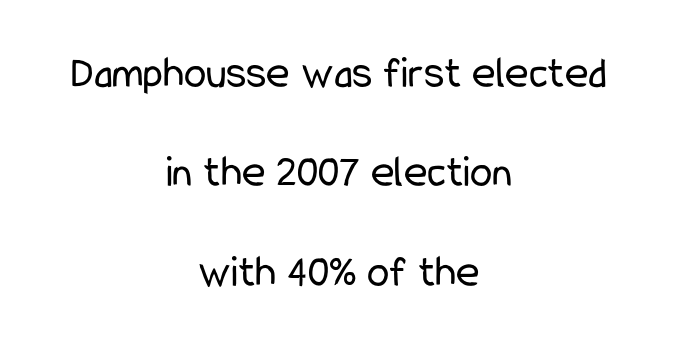
The image shows 45 px regular-weight, condensed sans-serif type, upright; set centered, loose line spacing (2.21x), normal letter spacing, not underlined; low stroke contrast and a medium x-height.
